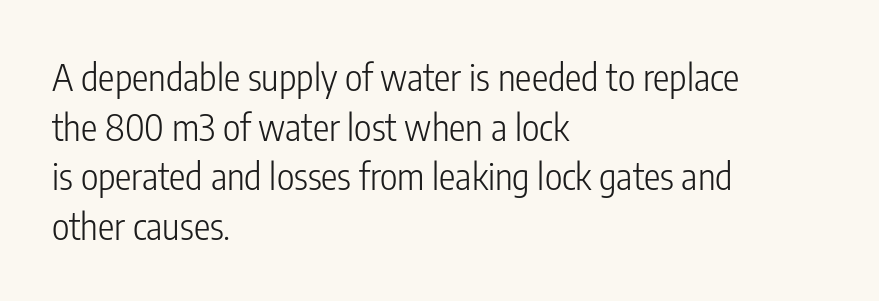
{"serif": "no", "italic": "no", "bold": "no", "weight": "light", "width": "condensed", "stroke_contrast": "low", "x_height": "medium", "monospaced": "no", "underline": "no", "align": "left", "line_spacing": "normal", "line_spacing_ratio": 1.34, "letter_spacing": "normal", "letter_spacing_em": 0.0, "glyph_px": 37}
